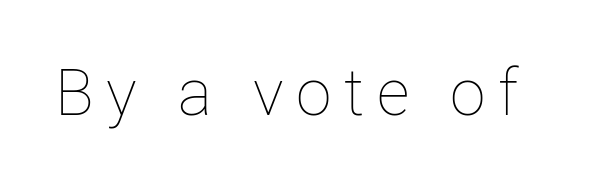
The image shows 64 px thin type, upright; set unusually wide letter spacing (+0.2 em), not underlined; low stroke contrast and a medium x-height.
